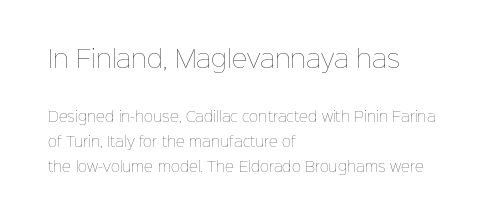
The image shows 24 px text type, upright; set left-aligned, line spacing 1.78x, normal letter spacing, not underlined; the first (top) block is 1.71x larger.
